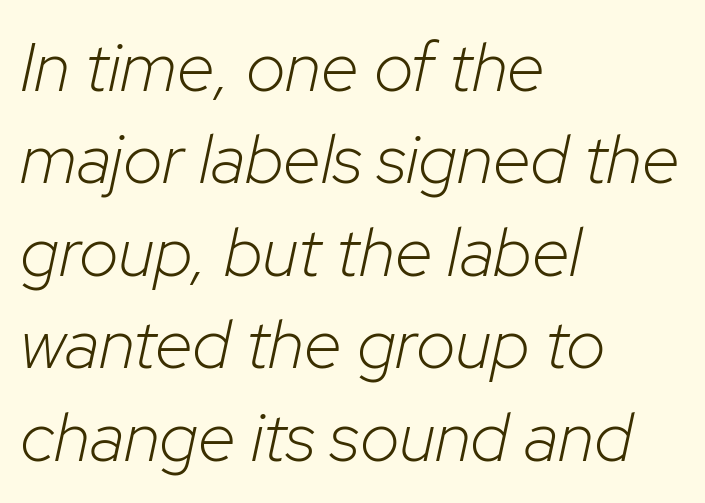
{"italic": "yes", "lean": "right", "slant_degrees": 12, "bold": "no", "weight": "light", "width": "normal", "stroke_contrast": "low", "x_height": "medium", "monospaced": "no", "underline": "no", "align": "left", "line_spacing": "normal", "line_spacing_ratio": 1.34, "letter_spacing": "normal", "letter_spacing_em": 0.0, "glyph_px": 69}
